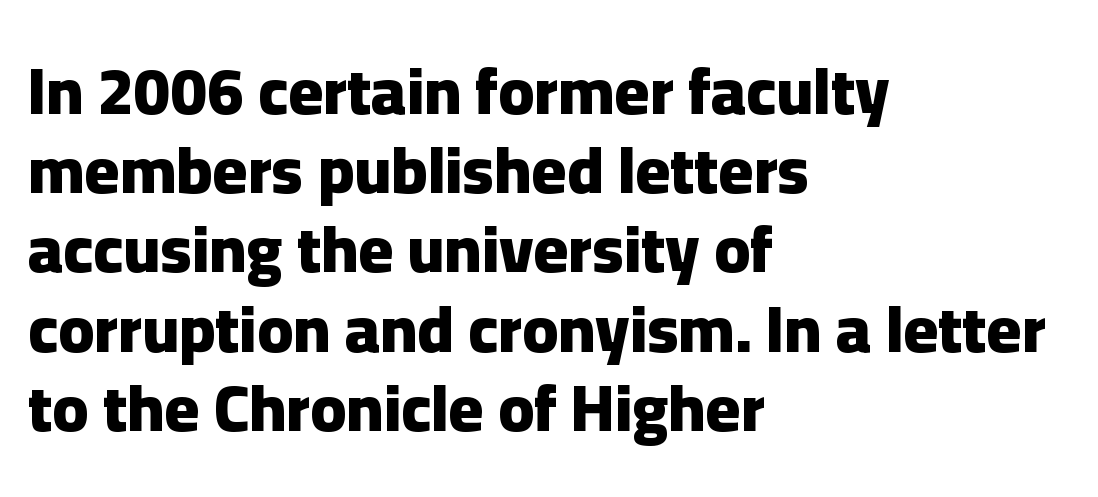
Do the characters align in a grid? No, the font is proportional. Every letter is thick-stroked: bold, no question. Descenders are the only things crossing below the line. Type style note: lacks serifs.
